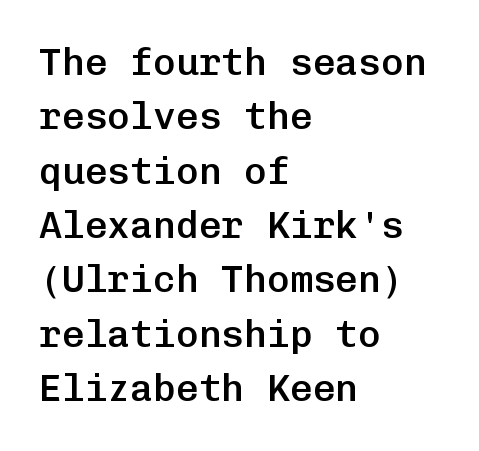
{"serif": "no", "italic": "no", "bold": "semi", "weight": "semibold", "width": "normal", "stroke_contrast": "low", "x_height": "medium", "monospaced": "yes", "underline": "no", "align": "left", "line_spacing": "normal", "line_spacing_ratio": 1.43, "letter_spacing": "normal", "letter_spacing_em": 0.0, "glyph_px": 38}
